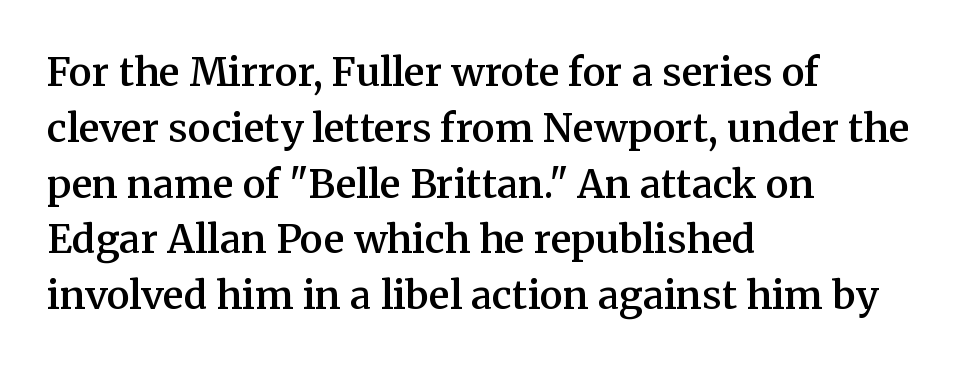
{"serif": "yes", "italic": "no", "bold": "semi", "weight": "semibold", "width": "normal", "stroke_contrast": "medium", "x_height": "medium", "monospaced": "no", "underline": "no", "align": "left", "line_spacing": "normal", "line_spacing_ratio": 1.43, "letter_spacing": "normal", "letter_spacing_em": 0.0, "glyph_px": 39}
